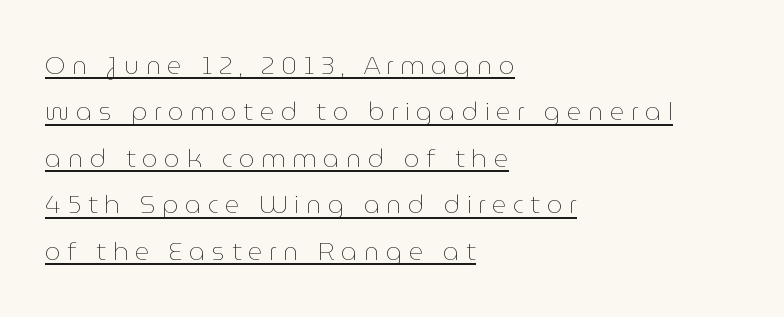
{"italic": "no", "bold": "no", "underline": "yes", "align": "left", "line_spacing_ratio": 1.86, "letter_spacing": "wide", "letter_spacing_em": 0.26, "glyph_px": 25}
